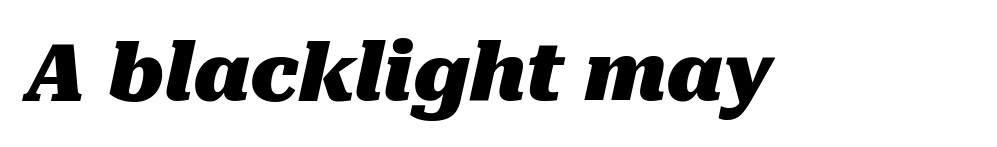
The image shows 80 px heavy type, italic (leaning right); set normal letter spacing, not underlined; medium stroke contrast and a medium x-height.
